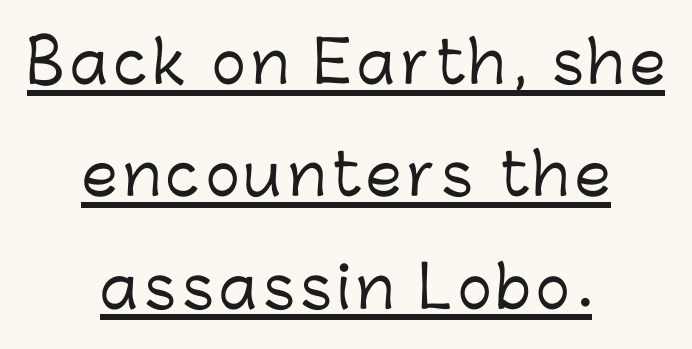
Q: Is the text italic (slanted)? A: No, it is upright.
Q: Is the typeface a serif or a sans-serif typeface? A: Sans-serif.
Q: Is the text underlined? A: Yes.
Q: How is the paragraph aligned? A: Centered.
Q: Is the spacing between lines tight, normal or loose? A: Loose.
Q: Width (condensed, normal, or wide)? A: Normal.
Q: Stroke contrast? A: Low.
Q: x-height? A: Medium.
Q: Monospaced? A: No.
